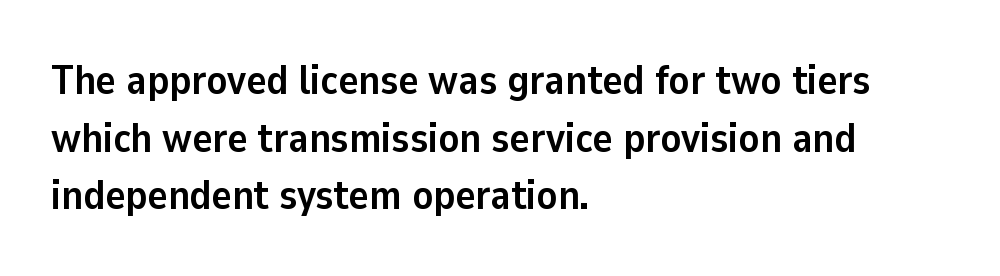
Q: Is the text bold? A: Yes.
Q: Is the text italic (slanted)? A: No, it is upright.
Q: Is the typeface a serif or a sans-serif typeface? A: Sans-serif.
Q: Is the text underlined? A: No.
Q: How is the paragraph aligned? A: Left-aligned.
Q: Is the spacing between letters normal or unusually wide? A: Normal.
Q: Is the spacing between lines tight, normal or loose? A: Normal.
Q: Width (condensed, normal, or wide)? A: Normal.
Q: Stroke contrast? A: Low.
Q: x-height? A: Medium.
Q: Monospaced? A: No.
